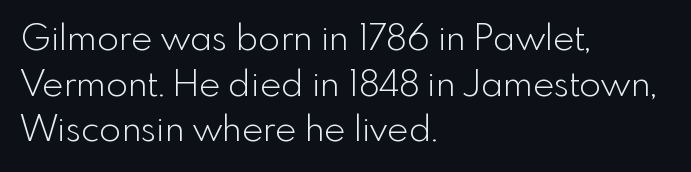
Q: Is the text bold? A: No.
Q: Is the text italic (slanted)? A: No, it is upright.
Q: Is the typeface a serif or a sans-serif typeface? A: Sans-serif.
Q: Is the text underlined? A: No.
Q: How is the paragraph aligned? A: Left-aligned.
Q: Is the spacing between letters normal or unusually wide? A: Normal.
Q: Is the spacing between lines tight, normal or loose? A: Normal.
Q: Width (condensed, normal, or wide)? A: Normal.
Q: x-height? A: Small.
Q: Monospaced? A: No.
